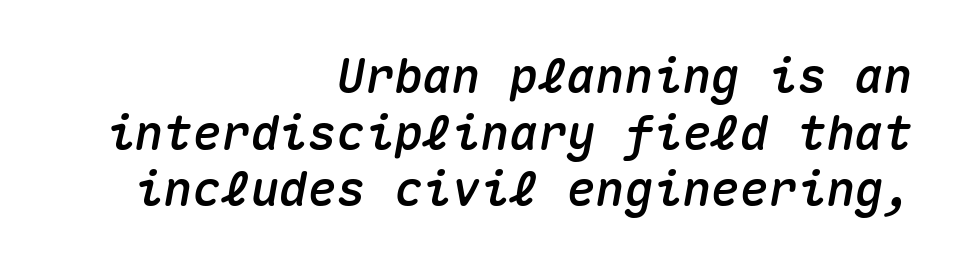
{"italic": "yes", "lean": "right", "slant_degrees": 10, "width": "normal", "stroke_contrast": "medium", "x_height": "medium", "monospaced": "yes", "underline": "no", "align": "right", "line_spacing_ratio": 1.18, "letter_spacing": "normal", "letter_spacing_em": 0.0, "glyph_px": 48}
